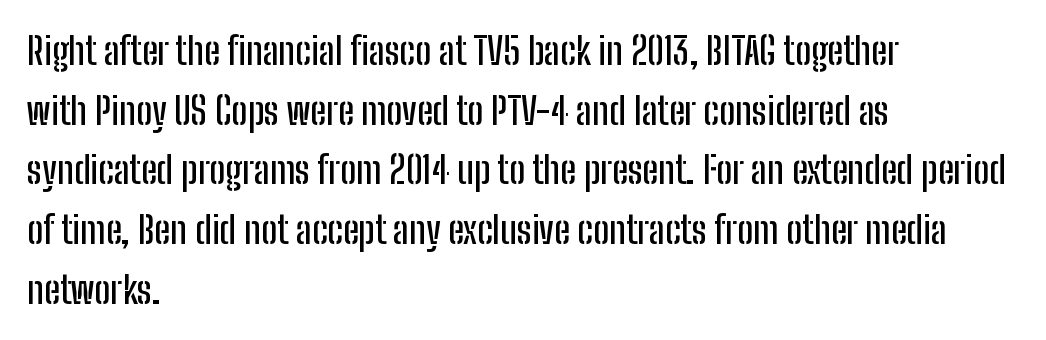
The image shows 38 px condensed sans-serif type, upright; set left-aligned, normal line spacing (1.57x), normal letter spacing, not underlined; low stroke contrast and a medium x-height.
